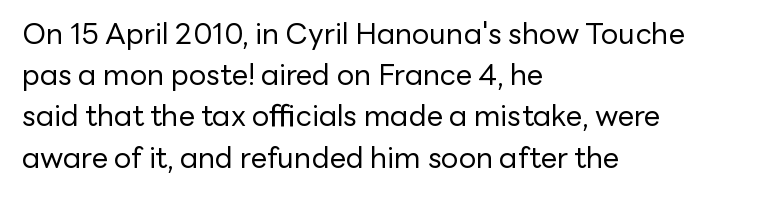
The image shows 29 px regular-weight sans-serif type, upright; set left-aligned, normal line spacing (1.42x), normal letter spacing, not underlined; low stroke contrast and a medium x-height.
